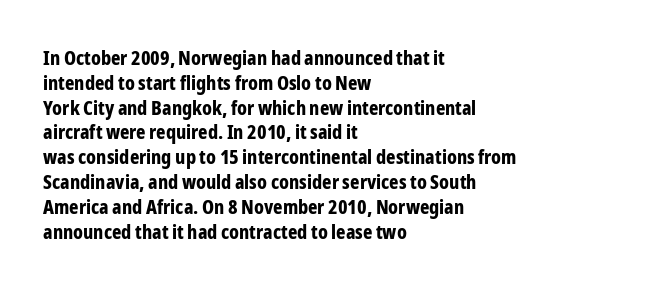
Line starts are locked; line ends wander. Tracking value appears to be zero — textbook default spacing. Style check: upright. Rule under the text: the space is simply empty. Heavy-handed strokes throughout: this text is bold.
